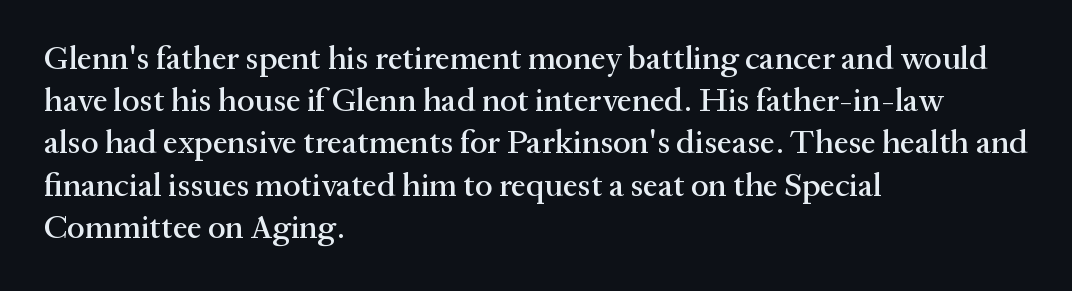
The image shows 33 px serif type, upright; set left-aligned, normal line spacing (1.28x), normal letter spacing, not underlined; medium stroke contrast and a medium x-height.
